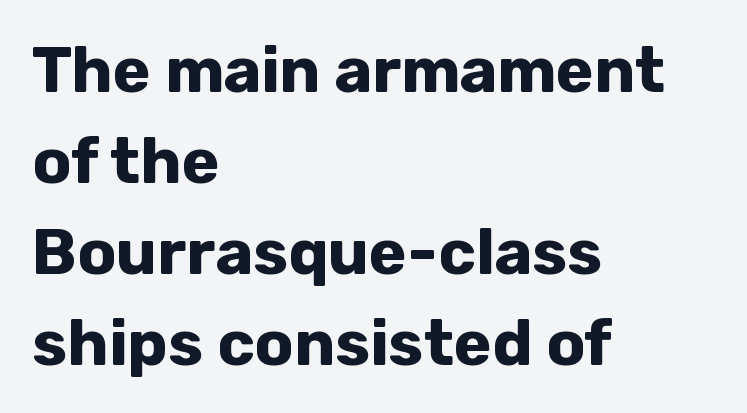
The image shows 64 px bold sans-serif type, upright; set left-aligned, normal line spacing (1.42x), normal letter spacing, not underlined; low stroke contrast and a medium x-height.
